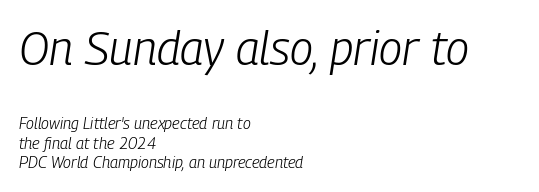
Q: Is the text bold? A: No.
Q: Is the text italic (slanted)? A: Yes, it leans right by about 9 degrees.
Q: Is the text underlined? A: No.
Q: How is the paragraph aligned? A: Left-aligned.
Q: Is the spacing between letters normal or unusually wide? A: Normal.
Q: Which block of text is set in a larger size, the first (top) or the second (bottom)? A: The first (top) one.
Q: Width (condensed, normal, or wide)? A: Condensed.
Q: Stroke contrast? A: Low.
Q: x-height? A: Medium.
Q: Monospaced? A: No.
